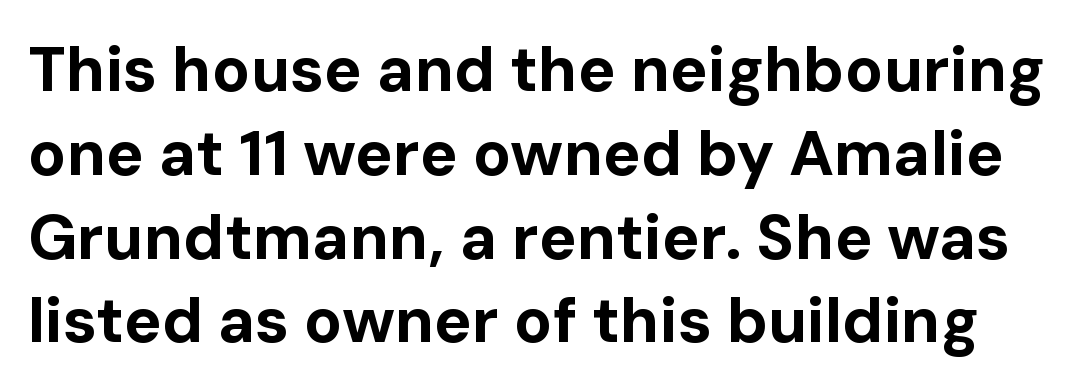
{"serif": "no", "italic": "no", "bold": "yes", "weight": "bold", "width": "normal", "stroke_contrast": "low", "x_height": "medium", "monospaced": "no", "underline": "no", "line_spacing": "normal", "line_spacing_ratio": 1.33, "letter_spacing": "normal", "letter_spacing_em": 0.0, "glyph_px": 63}
